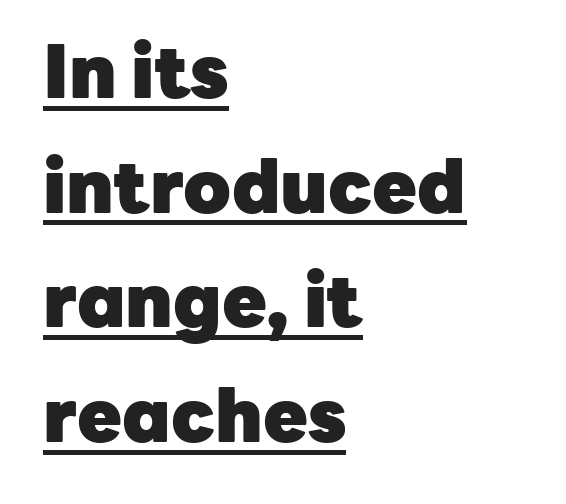
{"serif": "no", "italic": "no", "bold": "yes", "weight": "heavy", "width": "normal", "stroke_contrast": "low", "x_height": "medium", "monospaced": "no", "underline": "yes", "align": "left", "line_spacing": "normal", "line_spacing_ratio": 1.57, "letter_spacing": "normal", "letter_spacing_em": 0.0, "glyph_px": 73}
